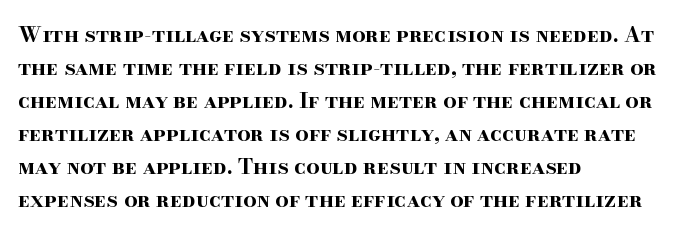
Q: Is the text bold? A: Yes.
Q: Is the text italic (slanted)? A: No, it is upright.
Q: Is the text underlined? A: No.
Q: How is the paragraph aligned? A: Left-aligned.
Q: Is the spacing between letters normal or unusually wide? A: Normal.
Q: Is the spacing between lines tight, normal or loose? A: Normal.
